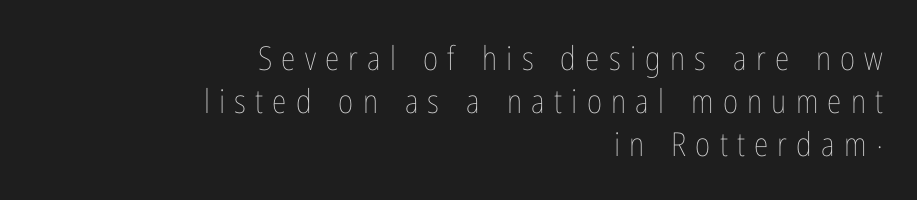
The image shows 33 px thin, condensed type, upright; set right-aligned, normal line spacing (1.3x), unusually wide letter spacing (+0.28 em), not underlined; low stroke contrast and a medium x-height.
